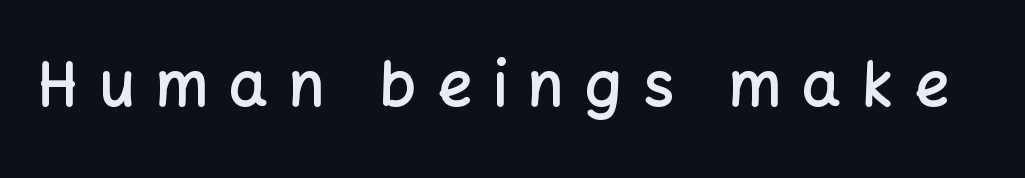
The image shows 61 px semibold sans-serif type, upright; set unusually wide letter spacing (+0.34 em), not underlined; low stroke contrast and a medium x-height.
